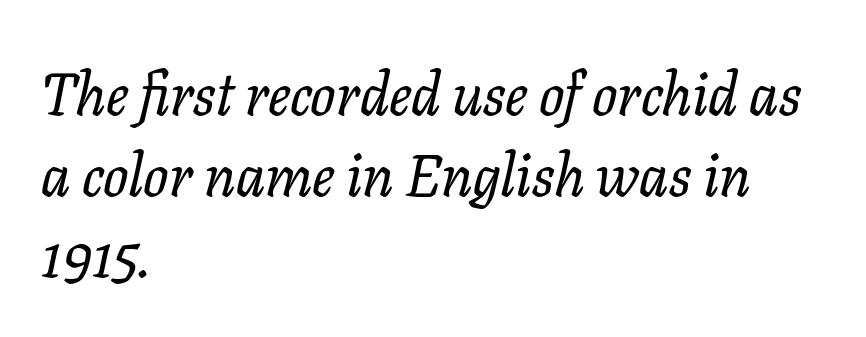
{"serif": "yes", "italic": "yes", "lean": "right", "slant_degrees": 11, "width": "normal", "stroke_contrast": "low", "x_height": "medium", "monospaced": "no", "underline": "no", "align": "left", "line_spacing": "normal", "line_spacing_ratio": 1.37, "letter_spacing": "normal", "letter_spacing_em": 0.0, "glyph_px": 59}
